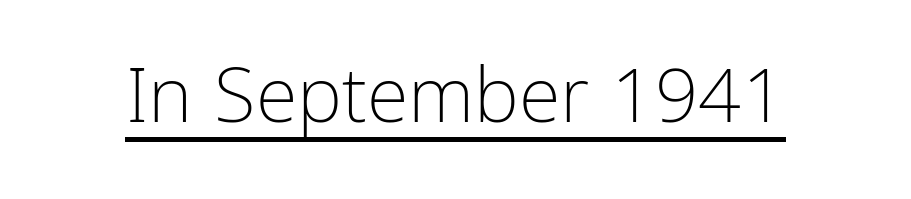
The image shows 76 px light, condensed sans-serif type, upright; set normal letter spacing, underlined; low stroke contrast and a medium x-height.
